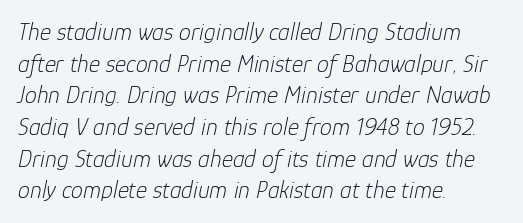
Caption: multi-line text, flush left, ragged right. Does the leading feel generous? No, just average. Here the glyphs are tracked normally, forming tight word shapes. The lettering tilts uniformly, giving the passage an italic look. Words float on clear page, feet unadorned.
